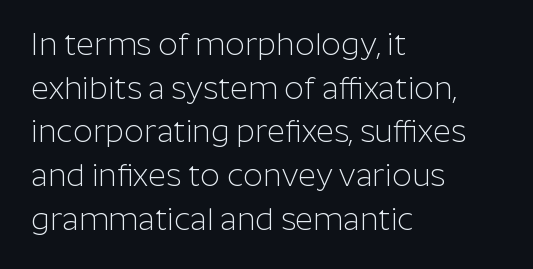
Q: Is the text bold? A: No.
Q: Is the text italic (slanted)? A: No, it is upright.
Q: Is the typeface a serif or a sans-serif typeface? A: Sans-serif.
Q: Is the text underlined? A: No.
Q: How is the paragraph aligned? A: Left-aligned.
Q: Is the spacing between letters normal or unusually wide? A: Normal.
Q: Is the spacing between lines tight, normal or loose? A: Normal.
Q: Width (condensed, normal, or wide)? A: Normal.
Q: Stroke contrast? A: Low.
Q: x-height? A: Medium.
Q: Monospaced? A: No.
